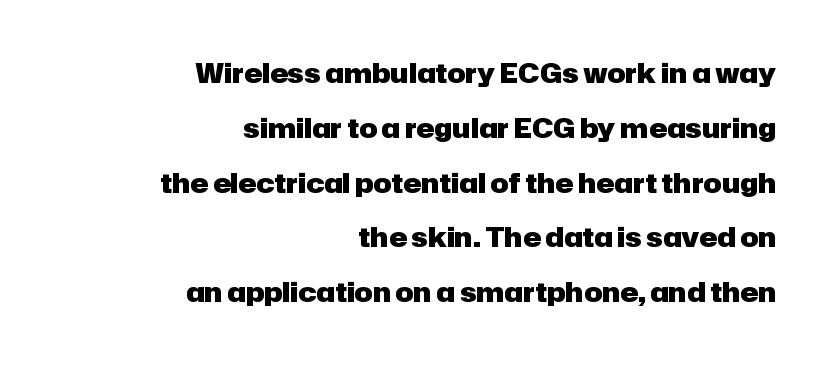
The image shows 27 px bold type, upright; set right-aligned, loose line spacing (2.03x), normal letter spacing, not underlined.
